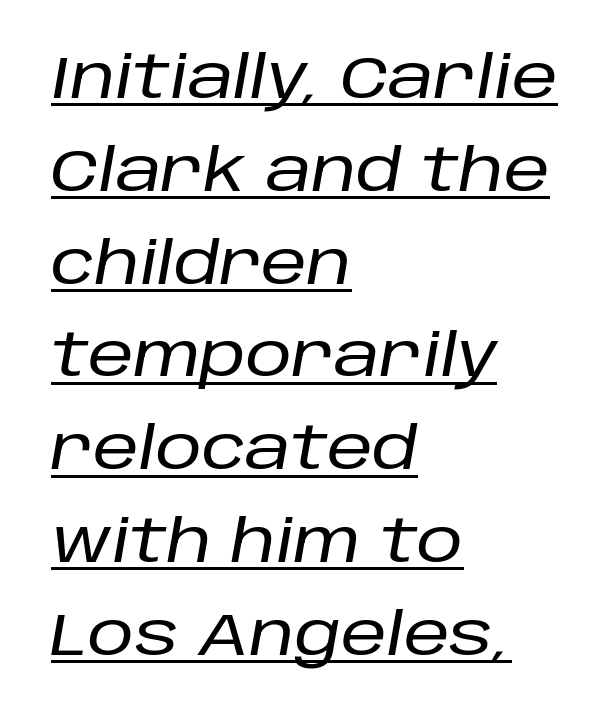
Q: Is the text italic (slanted)? A: Yes, it leans right by about 10 degrees.
Q: Is the text underlined? A: Yes.
Q: How is the paragraph aligned? A: Left-aligned.
Q: Is the spacing between letters normal or unusually wide? A: Normal.
Q: Is the spacing between lines tight, normal or loose? A: Normal.
Q: Width (condensed, normal, or wide)? A: Normal.
Q: Stroke contrast? A: Low.
Q: x-height? A: Large.
Q: Monospaced? A: No.
